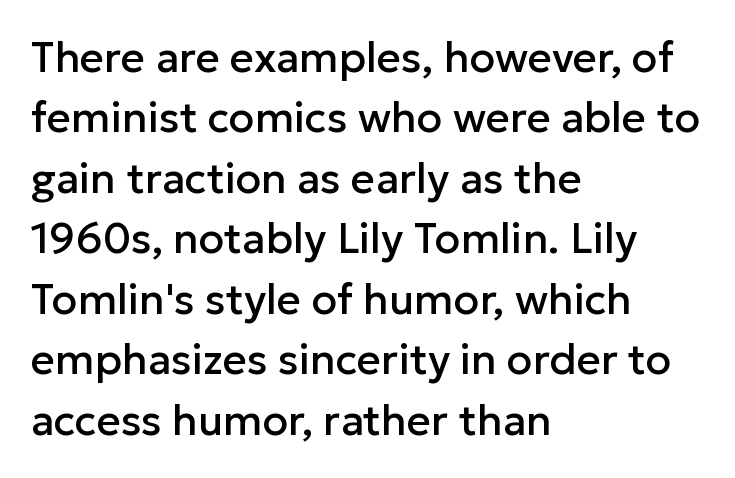
Q: Is the text italic (slanted)? A: No, it is upright.
Q: Is the typeface a serif or a sans-serif typeface? A: Sans-serif.
Q: Is the text underlined? A: No.
Q: How is the paragraph aligned? A: Left-aligned.
Q: Is the spacing between letters normal or unusually wide? A: Normal.
Q: Is the spacing between lines tight, normal or loose? A: Normal.
Q: Width (condensed, normal, or wide)? A: Normal.
Q: Stroke contrast? A: Low.
Q: x-height? A: Medium.
Q: Monospaced? A: No.
